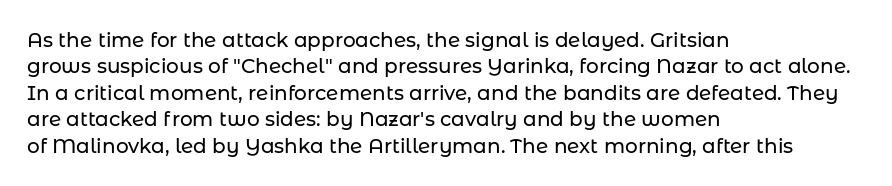
{"italic": "no", "underline": "no", "align": "left", "line_spacing": "normal", "line_spacing_ratio": 1.32, "letter_spacing": "normal", "letter_spacing_em": 0.0, "glyph_px": 20}
